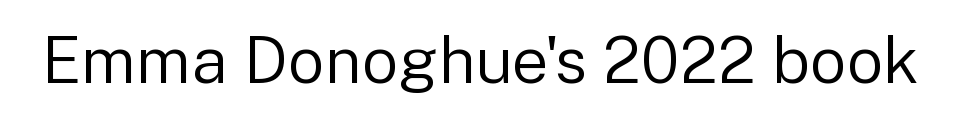
{"serif": "no", "italic": "no", "bold": "no", "weight": "regular", "width": "normal", "stroke_contrast": "low", "x_height": "medium", "monospaced": "no", "underline": "no", "letter_spacing": "normal", "letter_spacing_em": 0.0, "glyph_px": 65}
